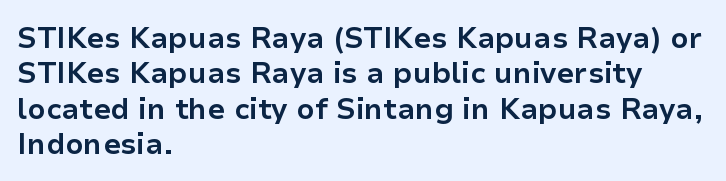
The image shows 29 px bold sans-serif type, upright; set left-aligned, line spacing 1.22x, normal letter spacing, not underlined; low stroke contrast and a medium x-height.
